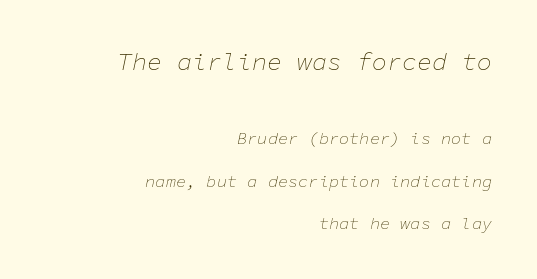
The image shows 25 px text type, italic (leaning right); set right-aligned, loose line spacing (2.49x), normal letter spacing, not underlined; the first (top) block is 1.47x larger.
